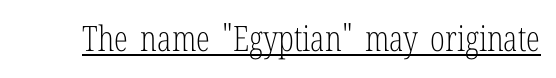
{"serif": "yes", "italic": "no", "bold": "no", "weight": "light", "width": "condensed", "stroke_contrast": "low", "x_height": "medium", "monospaced": "no", "underline": "yes", "letter_spacing": "normal", "letter_spacing_em": 0.0, "glyph_px": 35}
